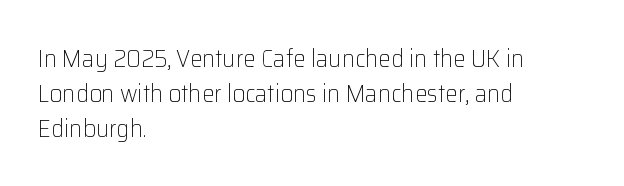
{"italic": "no", "bold": "no", "underline": "no", "align": "left", "line_spacing": "normal", "line_spacing_ratio": 1.4, "letter_spacing": "normal", "letter_spacing_em": 0.0, "glyph_px": 25}
